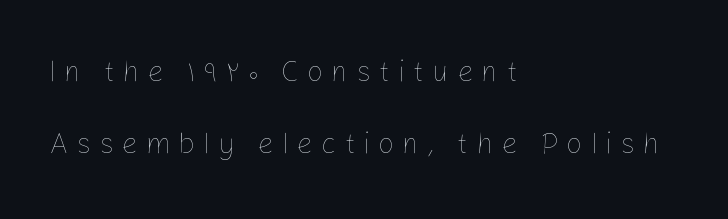
The image shows 29 px thin type, upright; set left-aligned, loose line spacing (2.47x), unusually wide letter spacing (+0.27 em), not underlined; low stroke contrast and a medium x-height.
